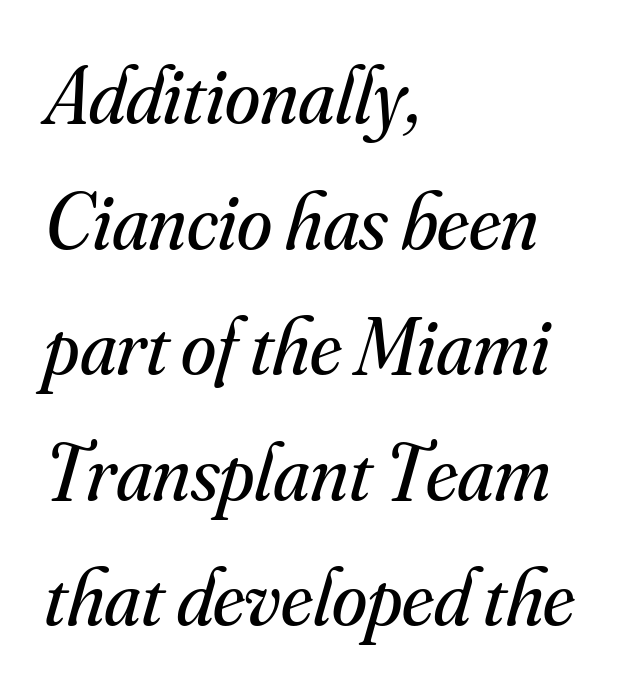
Q: Is the text bold? A: No.
Q: Is the text italic (slanted)? A: Yes, it leans right by about 16 degrees.
Q: Is the typeface a serif or a sans-serif typeface? A: Serif.
Q: Is the text underlined? A: No.
Q: How is the paragraph aligned? A: Left-aligned.
Q: Is the spacing between letters normal or unusually wide? A: Normal.
Q: Is the spacing between lines tight, normal or loose? A: Normal.
Q: Width (condensed, normal, or wide)? A: Normal.
Q: Stroke contrast? A: Medium.
Q: x-height? A: Small.
Q: Monospaced? A: No.
